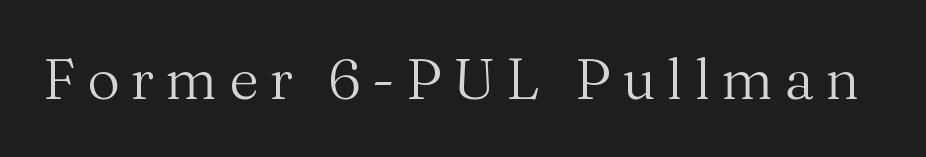
Q: Is the text bold? A: No.
Q: Is the text italic (slanted)? A: No, it is upright.
Q: Is the typeface a serif or a sans-serif typeface? A: Serif.
Q: Is the text underlined? A: No.
Q: Width (condensed, normal, or wide)? A: Normal.
Q: Stroke contrast? A: Medium.
Q: x-height? A: Medium.
Q: Monospaced? A: No.
